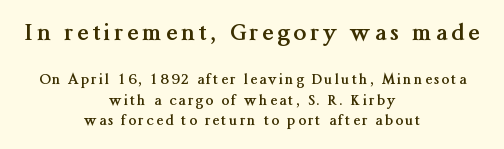
A roman cut, with each character standing at attention. Reading down the column, the eye jumps a familiar distance to each next line. The setting favours the middle, as headings and verse often do. Which of the two is more prominent by size? The first, at the top. These lines carry a lot of weight — the face is fully bold. Clear beneath every line of the passage.
